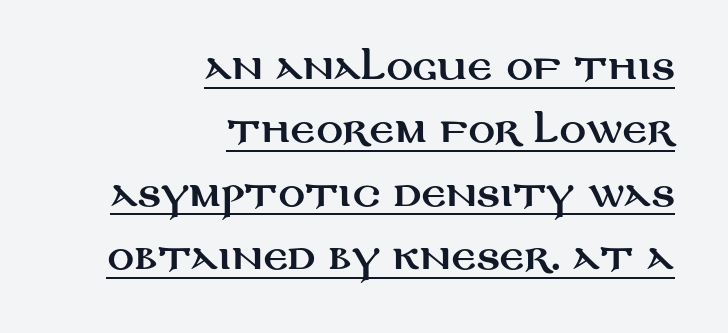
You can see a thin bar hugging the bottom of the glyphs. A typesetter would call this zero additional tracking. Successive baselines arrive slowly, with a big drop between each. The rendering uses natural spacing where letterforms have individual widths. Nope, no serifs anywhere on these letters. This is roman type, the default non-slanted kind.
